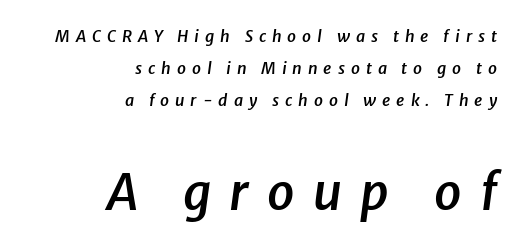
The image shows 49 px semibold type, italic (leaning right); set right-aligned, loose line spacing (2.0x), unusually wide letter spacing (+0.37 em), not underlined; the second (bottom) block is 3.06x larger; low stroke contrast and a medium x-height.
